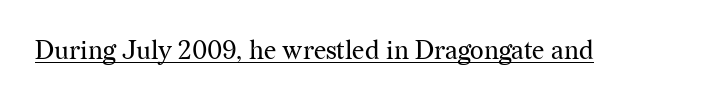
Q: Is the text bold? A: No.
Q: Is the text italic (slanted)? A: No, it is upright.
Q: Is the text underlined? A: Yes.
Q: Is the spacing between letters normal or unusually wide? A: Normal.
